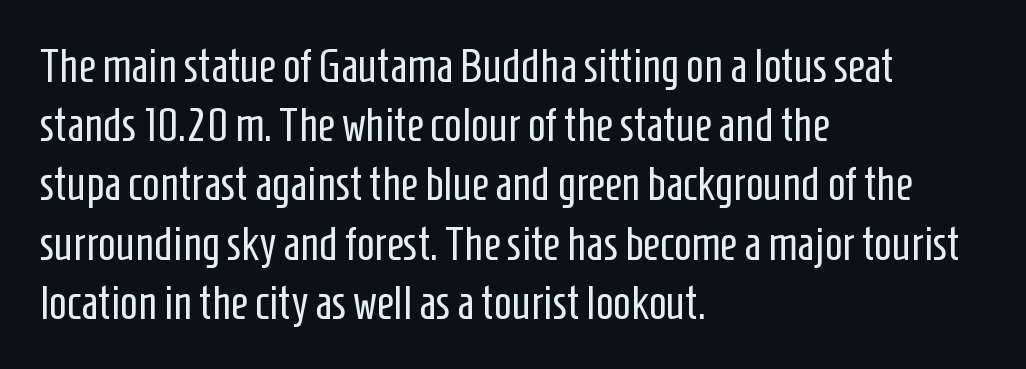
{"serif": "no", "italic": "no", "bold": "no", "weight": "regular", "width": "condensed", "stroke_contrast": "low", "x_height": "medium", "monospaced": "no", "underline": "no", "align": "left", "line_spacing": "normal", "line_spacing_ratio": 1.26, "letter_spacing": "normal", "letter_spacing_em": 0.0, "glyph_px": 47}
